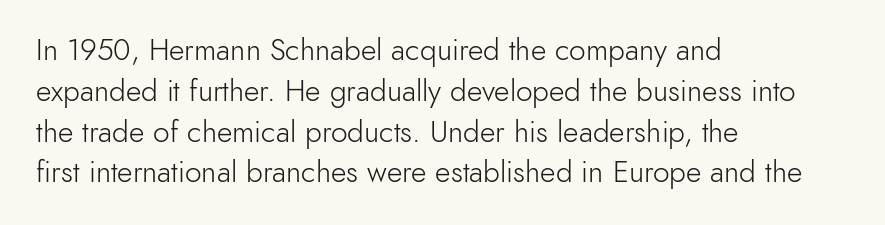
{"serif": "no", "italic": "no", "bold": "no", "weight": "light", "width": "normal", "x_height": "small", "monospaced": "no", "underline": "no", "align": "left", "line_spacing": "normal", "line_spacing_ratio": 1.36, "letter_spacing": "normal", "letter_spacing_em": 0.0, "glyph_px": 30}
